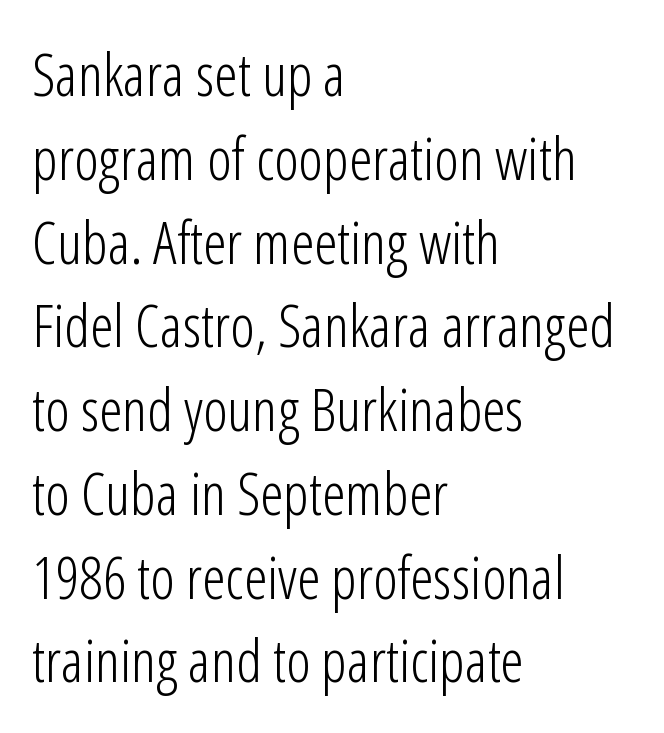
Serif or sans? Sans — the stroke terminals are bare. The letters advance in unequal steps, a hallmark of proportional type. Quick note: not italic, upright. Is there much room between lines? A standard amount, neither cramped nor airy.
